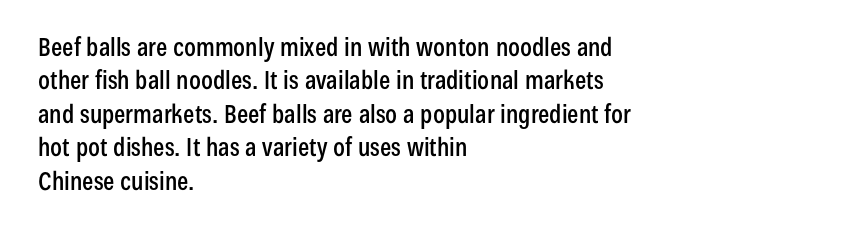
Students, observe: this is what conventionally led text looks like. Observe the ordinary spacing: letters are neighbours, not strangers. Designer's note — italics off, roman on. The specimen omits any rule beneath the text block's lines.
